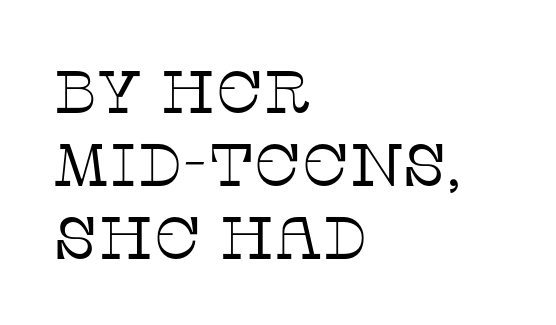
{"serif": "yes", "italic": "no", "bold": "no", "weight": "thin", "width": "normal", "stroke_contrast": "low", "x_height": "large", "monospaced": "no", "underline": "no", "align": "left", "line_spacing_ratio": 1.22, "letter_spacing": "normal", "letter_spacing_em": 0.0, "glyph_px": 60}
